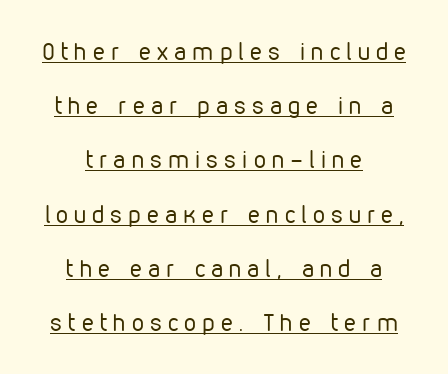
{"italic": "no", "bold": "no", "underline": "yes", "align": "center", "line_spacing": "loose", "line_spacing_ratio": 2.26, "letter_spacing": "wide", "letter_spacing_em": 0.26, "glyph_px": 24}
